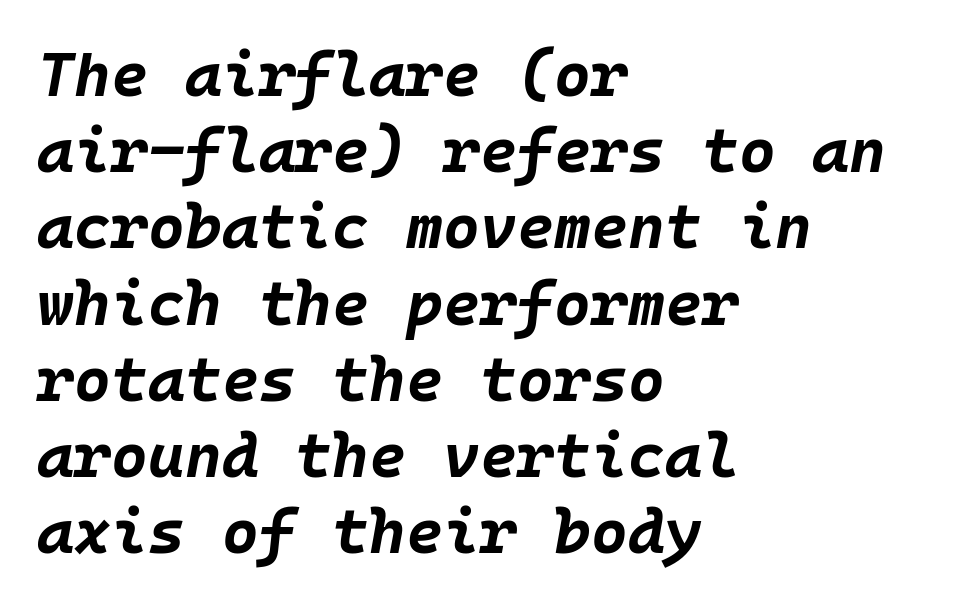
A clean baseline with only descenders dipping below it. Every character here occupies the same horizontal width, giving the sample a typewriter-like rhythm. Quick note: italic. Strokes here are thick enough to call this a true bold.
